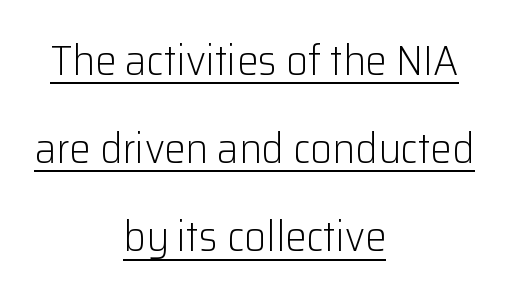
The image shows 43 px light sans-serif type, upright; set centered, loose line spacing (2.05x), normal letter spacing, underlined; low stroke contrast and a medium x-height.
